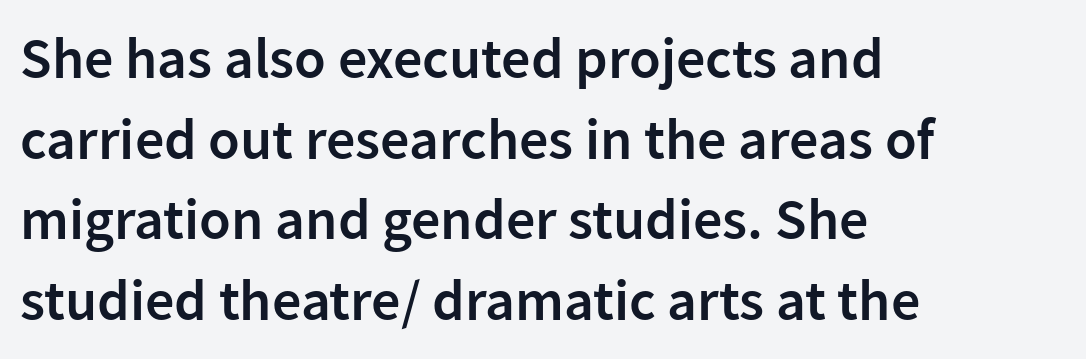
Q: Is the text bold? A: Semi-bold.
Q: Is the text italic (slanted)? A: No, it is upright.
Q: Is the typeface a serif or a sans-serif typeface? A: Sans-serif.
Q: Is the text underlined? A: No.
Q: How is the paragraph aligned? A: Left-aligned.
Q: Is the spacing between letters normal or unusually wide? A: Normal.
Q: Is the spacing between lines tight, normal or loose? A: Normal.
Q: Width (condensed, normal, or wide)? A: Normal.
Q: Stroke contrast? A: Low.
Q: x-height? A: Medium.
Q: Monospaced? A: No.
